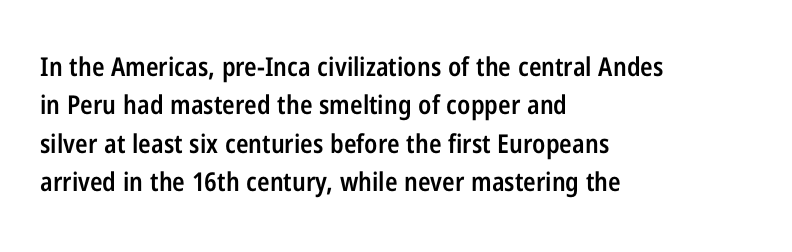
The image shows 26 px text type, upright; set left-aligned, normal line spacing (1.48x), normal letter spacing, not underlined.
